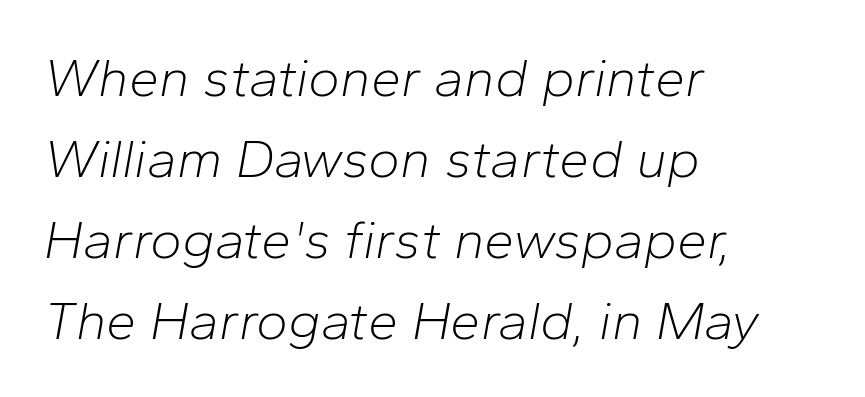
{"italic": "yes", "lean": "right", "slant_degrees": 10, "bold": "no", "weight": "light", "width": "normal", "stroke_contrast": "low", "x_height": "medium", "monospaced": "no", "underline": "no", "align": "left", "line_spacing": "normal", "line_spacing_ratio": 1.5, "letter_spacing": "normal", "letter_spacing_em": 0.0, "glyph_px": 54}
